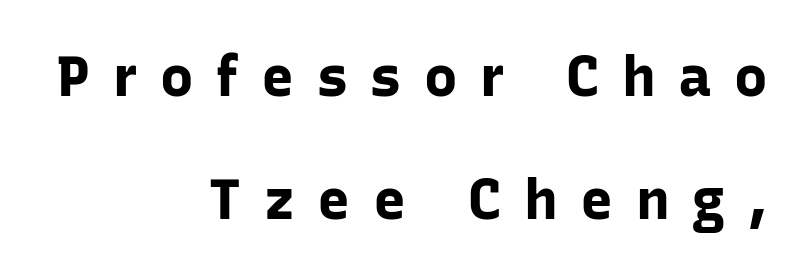
{"serif": "no", "italic": "no", "bold": "yes", "weight": "bold", "width": "normal", "stroke_contrast": "low", "x_height": "medium", "monospaced": "no", "underline": "no", "align": "right", "line_spacing": "loose", "line_spacing_ratio": 2.19, "letter_spacing": "wide", "letter_spacing_em": 0.4, "glyph_px": 56}
